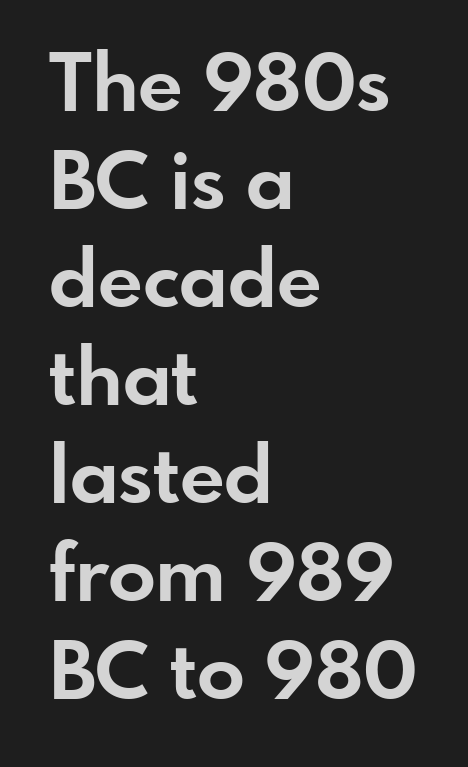
{"serif": "no", "italic": "no", "bold": "yes", "weight": "bold", "width": "normal", "stroke_contrast": "low", "x_height": "small", "monospaced": "no", "underline": "no", "align": "left", "line_spacing_ratio": 1.24, "letter_spacing": "normal", "letter_spacing_em": 0.0, "glyph_px": 79}
